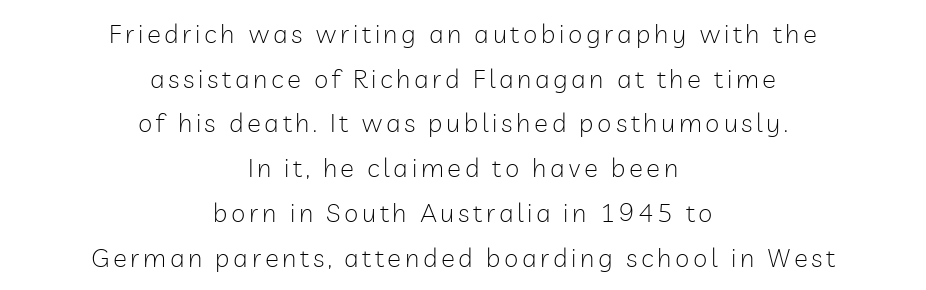
Q: Is the text bold? A: No.
Q: Is the text italic (slanted)? A: No, it is upright.
Q: Is the text underlined? A: No.
Q: How is the paragraph aligned? A: Centered.
